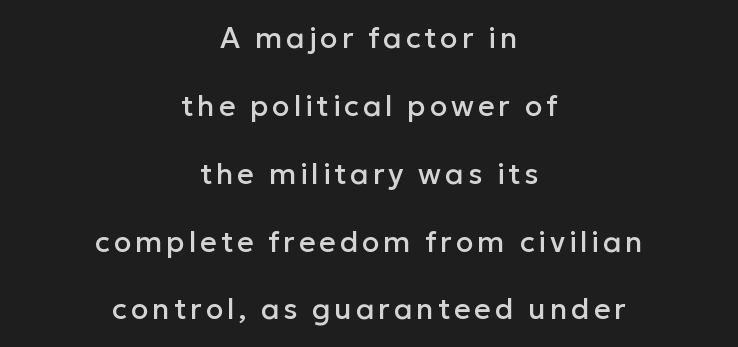
Q: Is the text italic (slanted)? A: No, it is upright.
Q: Is the typeface a serif or a sans-serif typeface? A: Sans-serif.
Q: Is the text underlined? A: No.
Q: How is the paragraph aligned? A: Centered.
Q: Is the spacing between lines tight, normal or loose? A: Loose.
Q: Width (condensed, normal, or wide)? A: Normal.
Q: Stroke contrast? A: Low.
Q: x-height? A: Medium.
Q: Monospaced? A: No.
